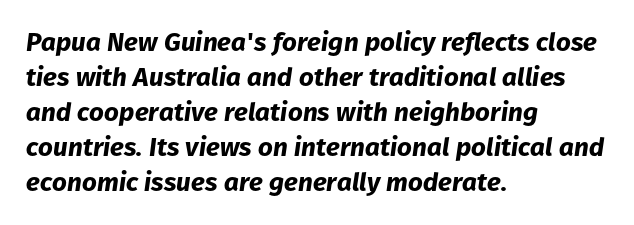
The image shows 26 px bold type, italic (leaning right); set left-aligned, normal line spacing (1.35x), normal letter spacing, not underlined.
